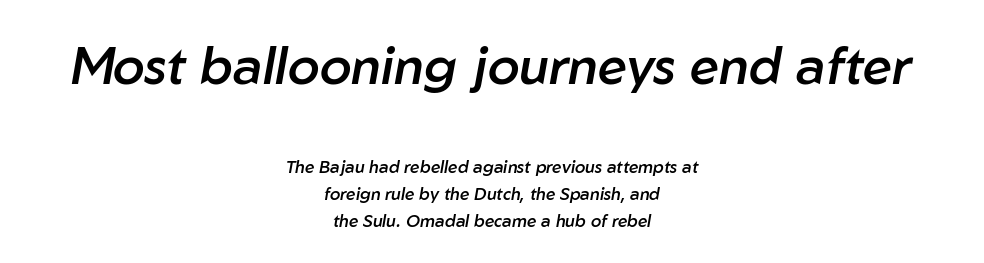
The image shows 52 px semibold type, italic (leaning right); set centered, normal line spacing (1.59x), normal letter spacing, not underlined; the first (top) block is 3.06x larger; low stroke contrast and a medium x-height.
